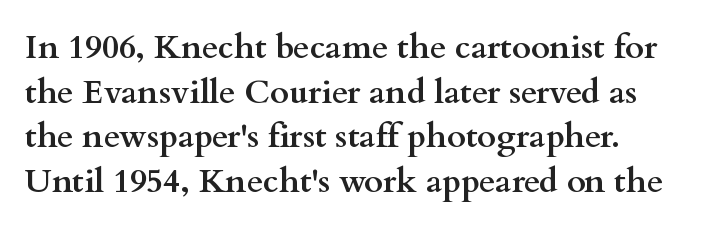
The image shows 33 px semibold, wide serif type, upright; set normal line spacing (1.35x), normal letter spacing, not underlined; medium stroke contrast and a small x-height.
